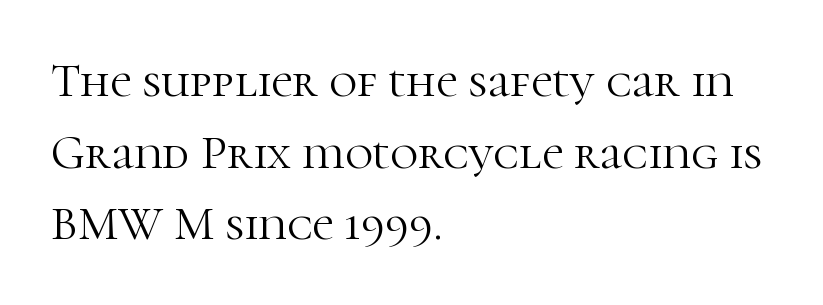
The image shows 48 px light serif type, upright; set left-aligned, normal line spacing (1.49x), normal letter spacing, not underlined; high stroke contrast and a medium x-height.
